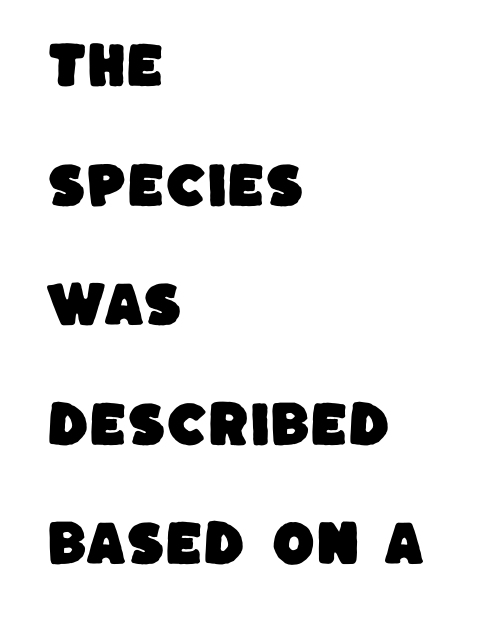
Q: Is the typeface a serif or a sans-serif typeface? A: Sans-serif.
Q: Is the text underlined? A: No.
Q: How is the paragraph aligned? A: Left-aligned.
Q: Is the spacing between letters normal or unusually wide? A: Normal.
Q: Is the spacing between lines tight, normal or loose? A: Loose.
Q: Width (condensed, normal, or wide)? A: Normal.
Q: Stroke contrast? A: Low.
Q: x-height? A: Large.
Q: Monospaced? A: No.
